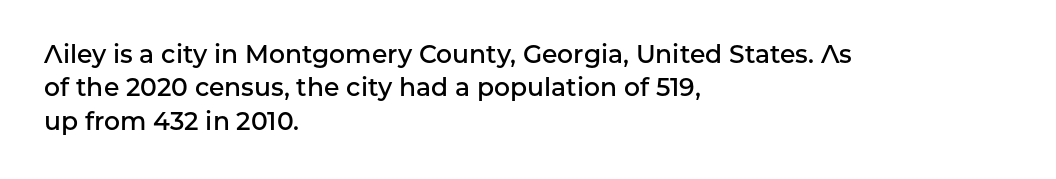
The image shows 25 px text type, upright; set left-aligned, normal line spacing (1.34x), normal letter spacing, not underlined.
